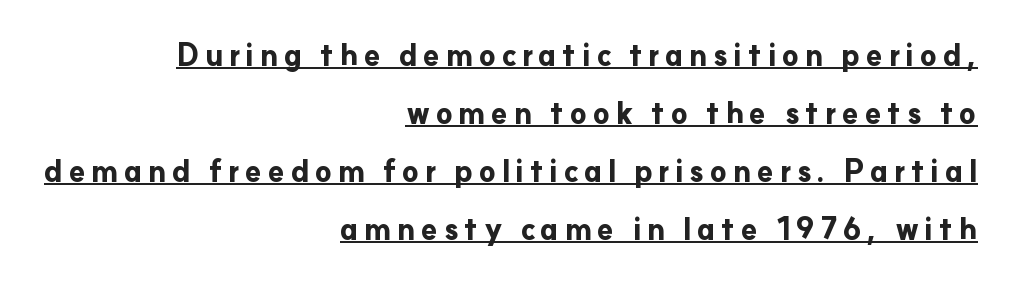
The typesetter has applied underlining to the passage shown. The designer dialed line spacing up above the default. The lines in this sample share a right terminus and differ only in where they begin. Vertical strokes here are truly vertical. The rendering uses natural spacing where letterforms have individual widths. Look at the stroke-to-counter ratio: heavy, a bold.
